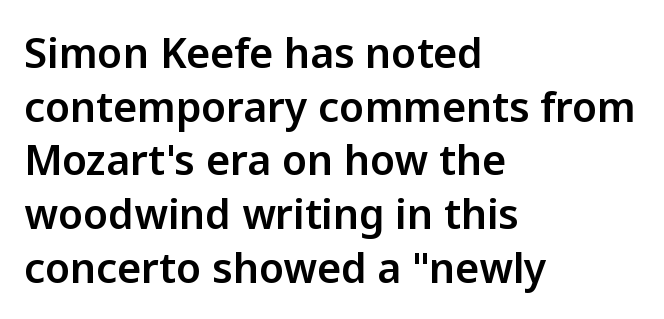
The letters advance in unequal steps, a hallmark of proportional type. The lines in this sample share a left origin and differ only in where they stop. Vertical strokes here are truly vertical. The lines sit at an ordinary, default distance from one another.
